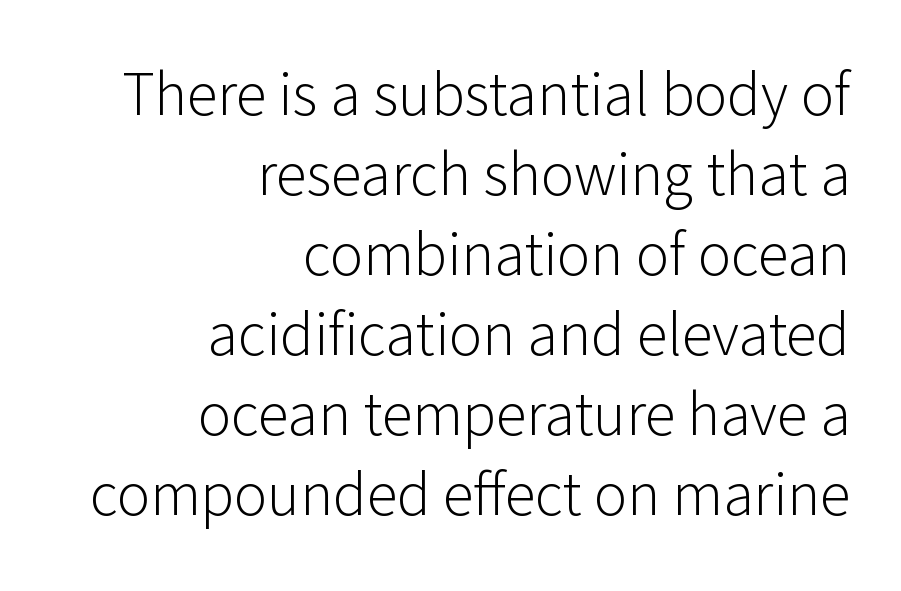
Q: Is the text bold? A: No.
Q: Is the text italic (slanted)? A: No, it is upright.
Q: Is the typeface a serif or a sans-serif typeface? A: Sans-serif.
Q: Is the text underlined? A: No.
Q: How is the paragraph aligned? A: Right-aligned.
Q: Is the spacing between letters normal or unusually wide? A: Normal.
Q: Is the spacing between lines tight, normal or loose? A: Normal.
Q: Width (condensed, normal, or wide)? A: Normal.
Q: Stroke contrast? A: Low.
Q: x-height? A: Medium.
Q: Monospaced? A: No.
